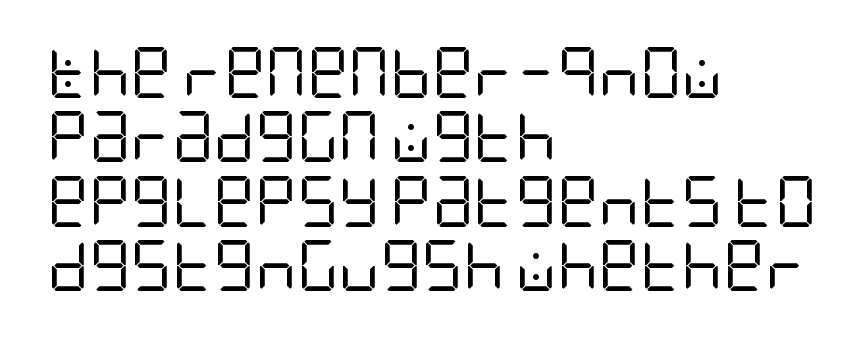
{"serif": "no", "italic": "no", "bold": "no", "weight": "regular", "width": "condensed", "stroke_contrast": "low", "x_height": "large", "underline": "no", "align": "left", "line_spacing": "normal", "line_spacing_ratio": 1.26, "letter_spacing": "normal", "letter_spacing_em": 0.0, "glyph_px": 51}
